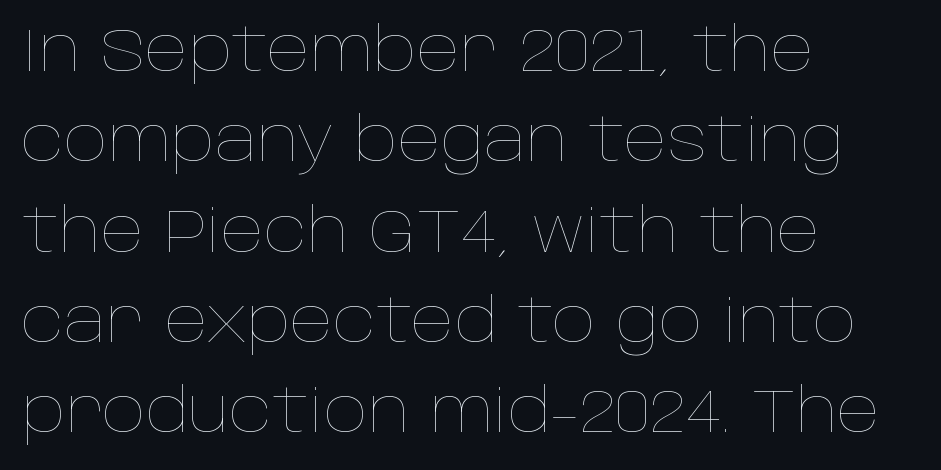
The image shows 61 px thin type, upright; set left-aligned, normal line spacing (1.48x), normal letter spacing, not underlined; low stroke contrast and a large x-height.
